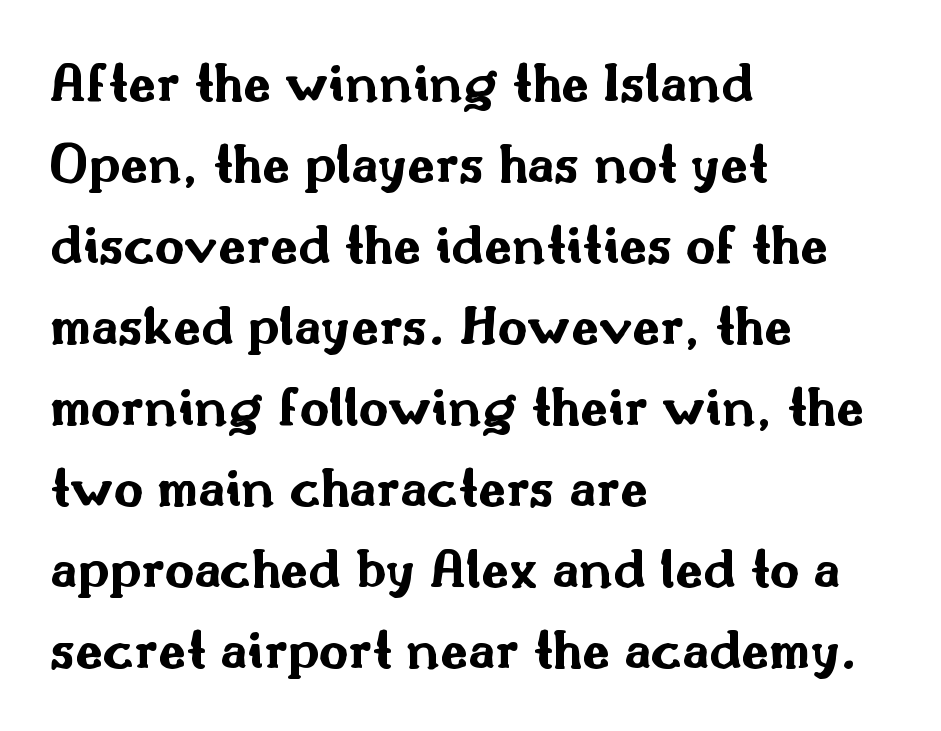
{"serif": "no", "italic": "no", "bold": "yes", "weight": "bold", "width": "wide", "stroke_contrast": "medium", "x_height": "small", "monospaced": "no", "underline": "no", "align": "left", "line_spacing": "normal", "line_spacing_ratio": 1.42, "letter_spacing": "normal", "letter_spacing_em": 0.0, "glyph_px": 57}
